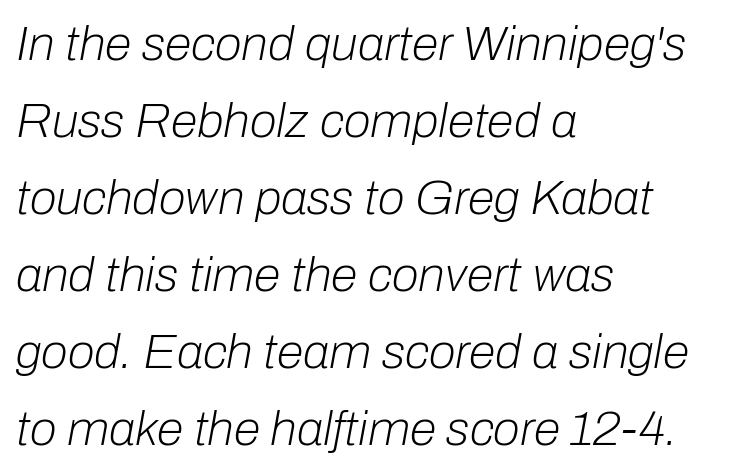
Q: Is the text bold? A: No.
Q: Is the text italic (slanted)? A: Yes, it leans right by about 10 degrees.
Q: Is the text underlined? A: No.
Q: How is the paragraph aligned? A: Left-aligned.
Q: Is the spacing between letters normal or unusually wide? A: Normal.
Q: Is the spacing between lines tight, normal or loose? A: Normal.
Q: Width (condensed, normal, or wide)? A: Normal.
Q: Stroke contrast? A: Low.
Q: x-height? A: Medium.
Q: Monospaced? A: No.
